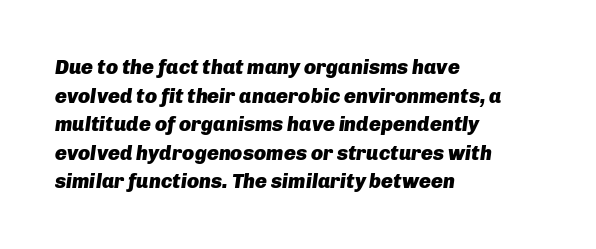
{"italic": "yes", "lean": "right", "slant_degrees": 8, "bold": "yes", "underline": "no", "align": "left", "line_spacing": "normal", "line_spacing_ratio": 1.43, "letter_spacing": "normal", "letter_spacing_em": 0.0, "glyph_px": 20}
